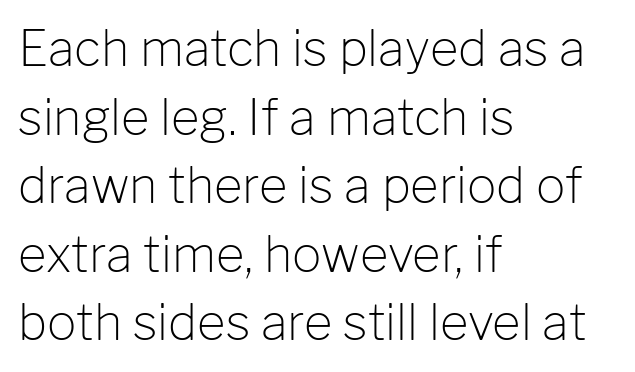
{"serif": "no", "italic": "no", "bold": "no", "weight": "light", "width": "normal", "stroke_contrast": "low", "x_height": "medium", "monospaced": "no", "underline": "no", "align": "left", "line_spacing": "normal", "line_spacing_ratio": 1.4, "letter_spacing": "normal", "letter_spacing_em": 0.0, "glyph_px": 49}
